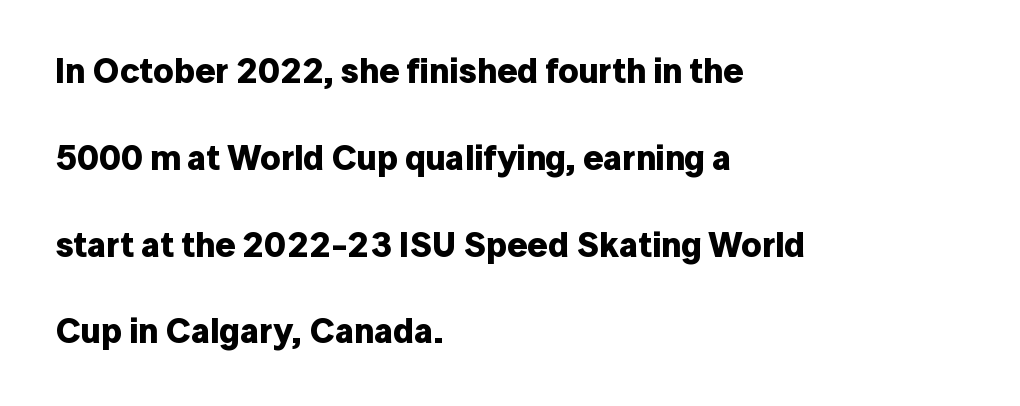
Is this a sans? Yes — the strokes have no serifs. The lettering holds an erect, upright posture throughout. No extra tracking has been applied to these lines. The rendering uses a bold face; every stroke is thick and dark. Quick note: interline space is abundant.
